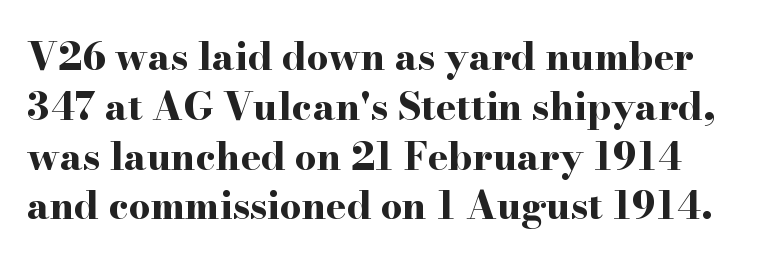
{"serif": "yes", "italic": "no", "bold": "yes", "weight": "bold", "width": "wide", "stroke_contrast": "high", "x_height": "small", "monospaced": "no", "underline": "no", "line_spacing": "normal", "line_spacing_ratio": 1.31, "letter_spacing": "normal", "letter_spacing_em": 0.0, "glyph_px": 38}
